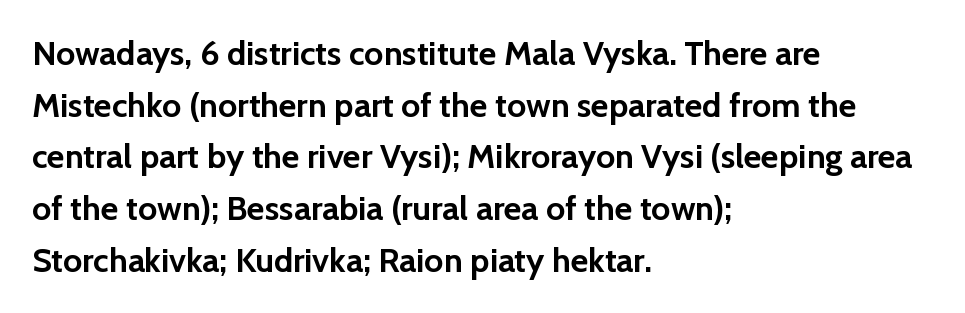
The image shows 34 px semibold sans-serif type, upright; set left-aligned, normal line spacing (1.52x), normal letter spacing, not underlined; low stroke contrast and a medium x-height.
